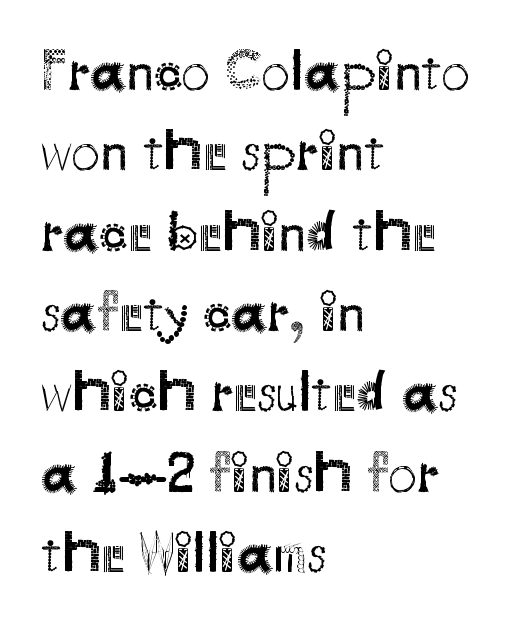
Lines of text with bare space underneath. Tracking here is standard; glyphs follow each other at the usual distance. The designer left line spacing at the default. Looks like regular typesetting: each glyph gets only the width it needs. Every character sits straight up, as roman type does.
